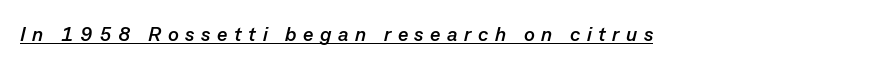
{"italic": "yes", "lean": "right", "slant_degrees": 13, "bold": "yes", "underline": "yes", "letter_spacing": "wide", "letter_spacing_em": 0.33, "glyph_px": 20}
